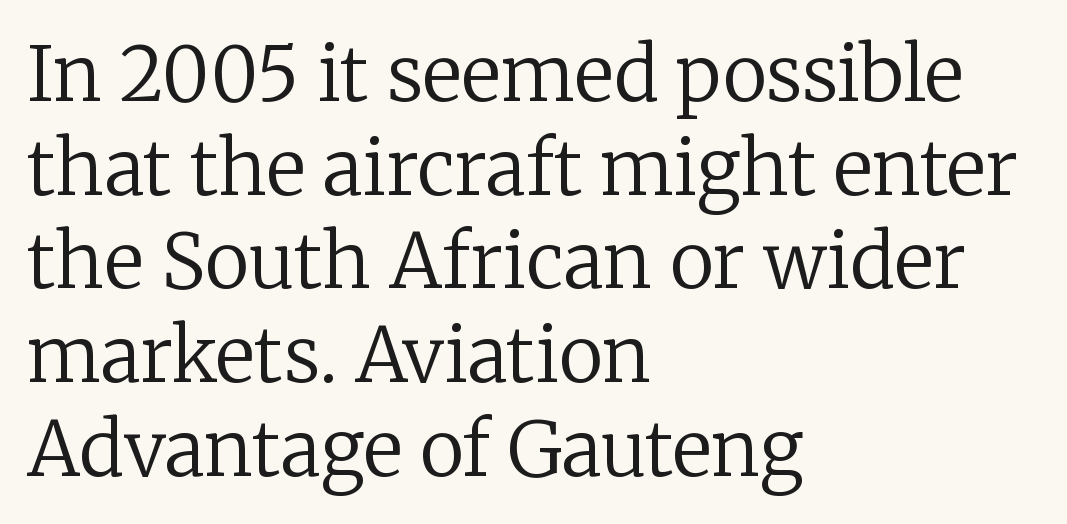
{"serif": "yes", "italic": "no", "bold": "no", "weight": "regular", "width": "normal", "stroke_contrast": "low", "x_height": "medium", "monospaced": "no", "underline": "no", "align": "left", "line_spacing": "normal", "line_spacing_ratio": 1.25, "letter_spacing": "normal", "letter_spacing_em": 0.0, "glyph_px": 75}
